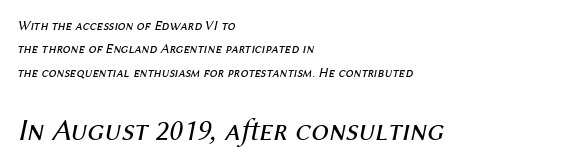
{"italic": "yes", "lean": "right", "slant_degrees": 12, "bold": "no", "weight": "regular", "width": "normal", "stroke_contrast": "medium", "x_height": "medium", "monospaced": "no", "underline": "no", "align": "left", "line_spacing": "normal", "line_spacing_ratio": 1.67, "letter_spacing": "normal", "letter_spacing_em": 0.0, "larger_block": "second", "size_ratio": 2.21, "glyph_px": 31}
